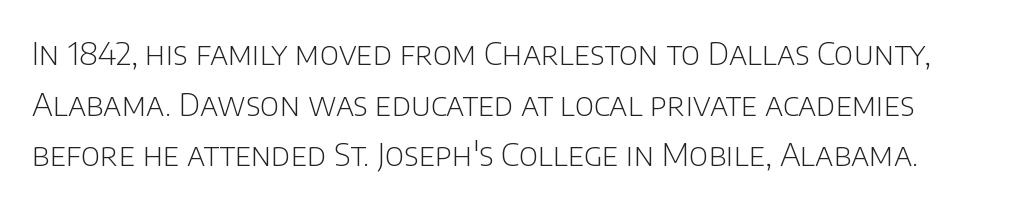
The image shows 32 px light sans-serif type, upright; set normal line spacing (1.58x), normal letter spacing, not underlined; low stroke contrast and a large x-height.
